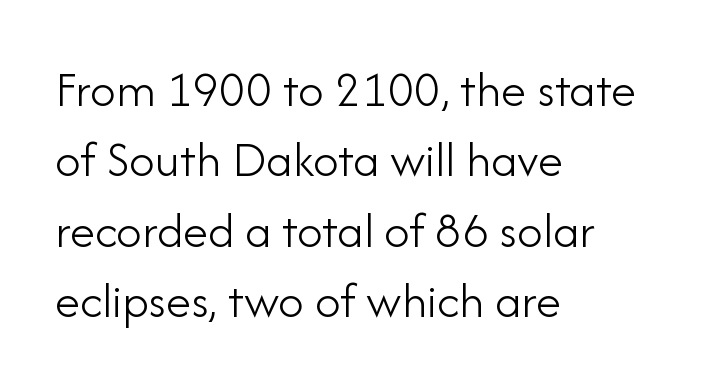
The image shows 51 px light sans-serif type, upright; set left-aligned, normal line spacing (1.38x), normal letter spacing, not underlined; low stroke contrast and a small x-height.
